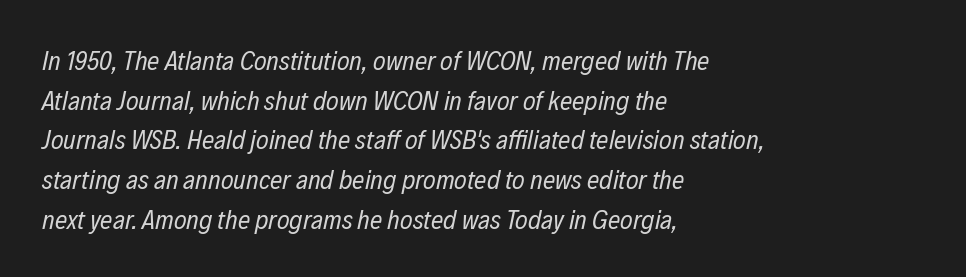
Each stroke keeps to a modest, everyday thickness or less. Glyph-to-glyph distance matches everyday printed text. Left-aligned paragraph, ragged on the right. Rendered with sloped, italic letterforms.
